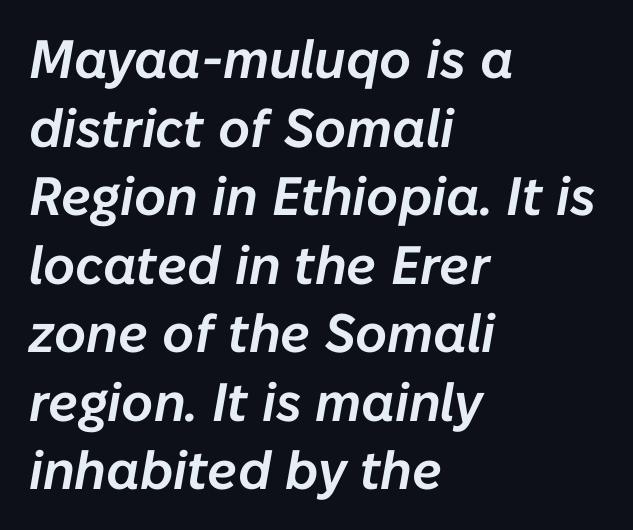
The axis of the letterforms is tilted away from vertical. The glyphs are unaccompanied by any horizontal stroke below them. Here the designer chose a conventional face with non-uniform glyph widths. The lines in this sample share a left origin and differ only in where they stop. The vertical gap from one line to the next is medium. These lines keep a tight, regular rhythm from letter to letter.
